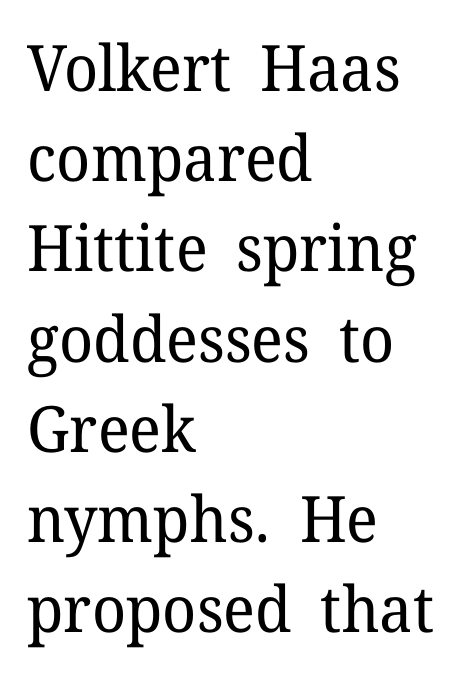
The image shows 64 px regular-weight serif type, upright; set left-aligned, normal line spacing (1.41x), normal letter spacing, not underlined; low stroke contrast and a medium x-height.
